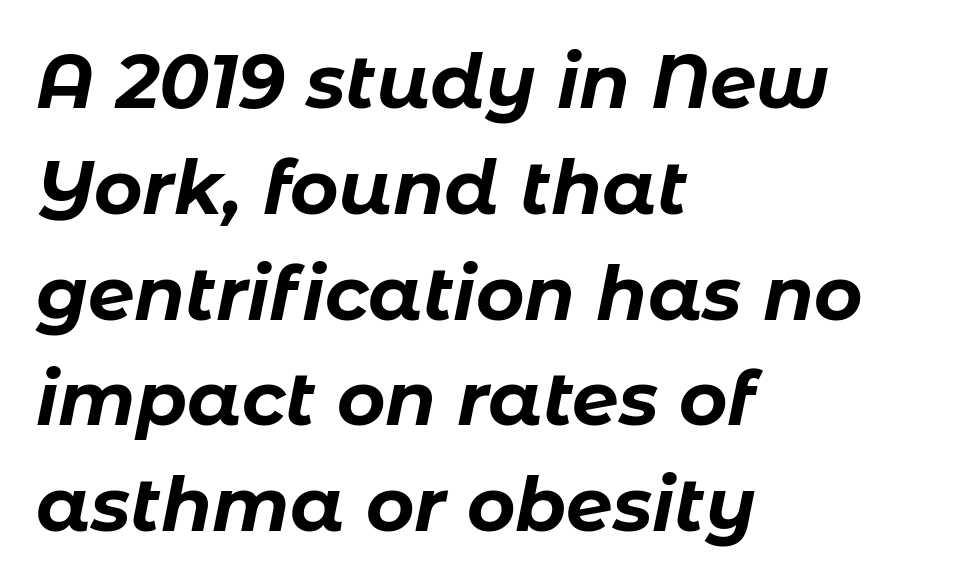
{"italic": "yes", "lean": "right", "slant_degrees": 11, "bold": "yes", "weight": "bold", "width": "normal", "stroke_contrast": "low", "x_height": "medium", "monospaced": "no", "underline": "no", "align": "left", "line_spacing": "normal", "line_spacing_ratio": 1.43, "letter_spacing": "normal", "letter_spacing_em": 0.0, "glyph_px": 74}
